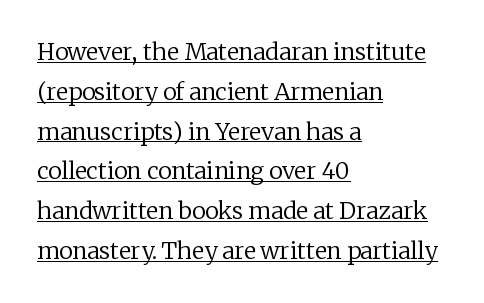
The image shows 23 px text type, upright; set left-aligned, line spacing 1.73x, normal letter spacing, underlined.
